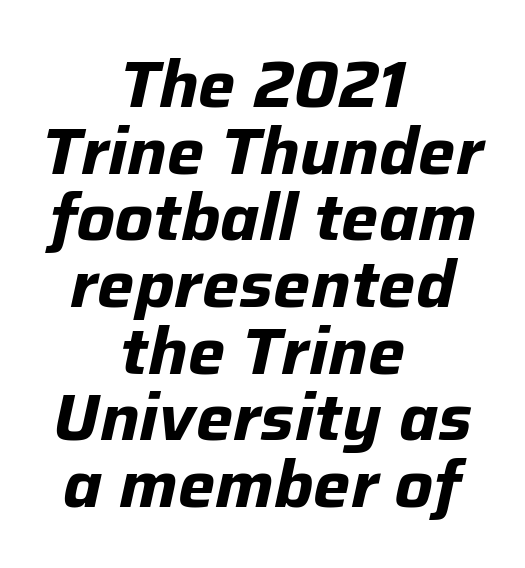
{"italic": "yes", "lean": "right", "slant_degrees": 12, "bold": "yes", "weight": "bold", "width": "normal", "stroke_contrast": "low", "x_height": "medium", "monospaced": "no", "underline": "no", "align": "center", "line_spacing": "tight", "line_spacing_ratio": 1.01, "letter_spacing": "normal", "letter_spacing_em": 0.0, "glyph_px": 66}
